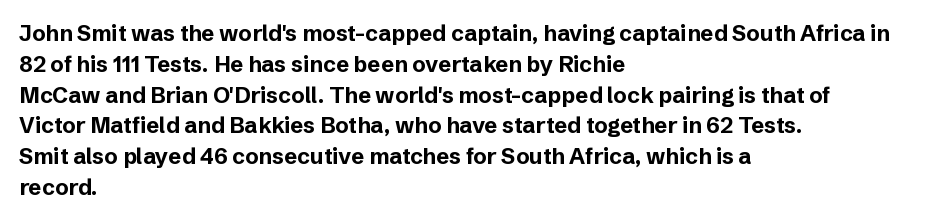
No italicization has been applied; the sample stays upright. The line-height multiplier appears to be the usual default. The face used here has the dense, thick strokes of a bold. Clear beneath every line of the passage. Each word holds together tightly as a unit, with standard inter-letter gaps. The typesetter chose a ragged-right arrangement here.
